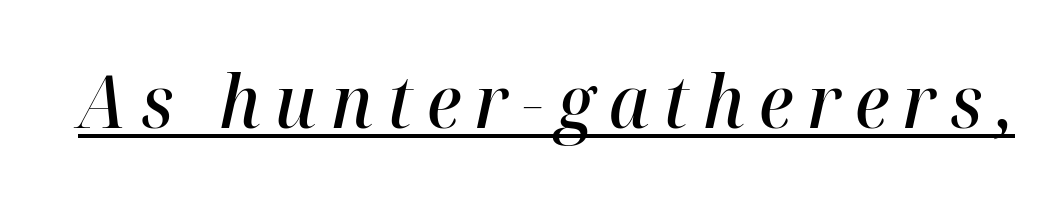
{"italic": "yes", "lean": "right", "slant_degrees": 12, "bold": "semi", "weight": "semibold", "width": "normal", "stroke_contrast": "high", "x_height": "medium", "monospaced": "no", "underline": "yes", "glyph_px": 73}
